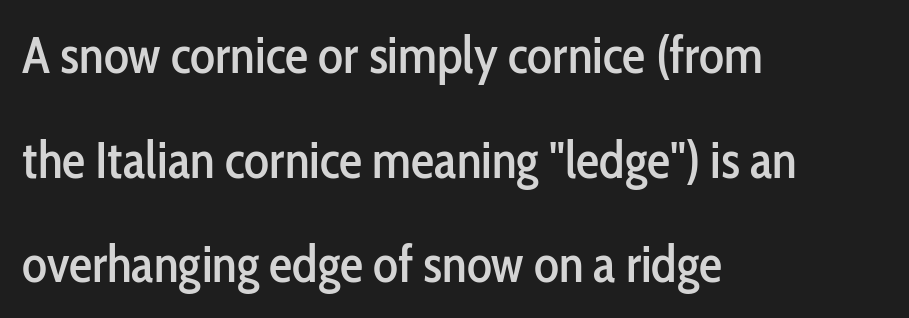
Q: Is the text italic (slanted)? A: No, it is upright.
Q: Is the typeface a serif or a sans-serif typeface? A: Sans-serif.
Q: Is the text underlined? A: No.
Q: How is the paragraph aligned? A: Left-aligned.
Q: Is the spacing between letters normal or unusually wide? A: Normal.
Q: Is the spacing between lines tight, normal or loose? A: Loose.
Q: Width (condensed, normal, or wide)? A: Condensed.
Q: Stroke contrast? A: Low.
Q: x-height? A: Medium.
Q: Monospaced? A: No.
